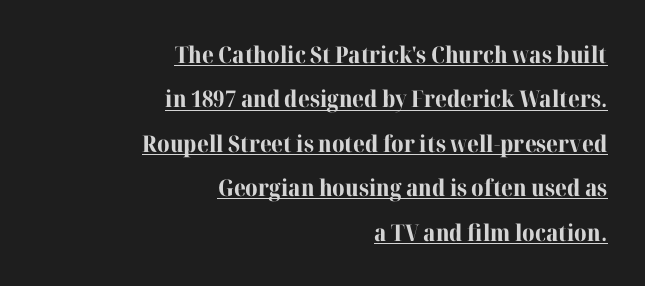
Q: Is the text bold? A: Yes.
Q: Is the text italic (slanted)? A: No, it is upright.
Q: Is the text underlined? A: Yes.
Q: How is the paragraph aligned? A: Right-aligned.
Q: Is the spacing between letters normal or unusually wide? A: Normal.
Q: Is the spacing between lines tight, normal or loose? A: Loose.
